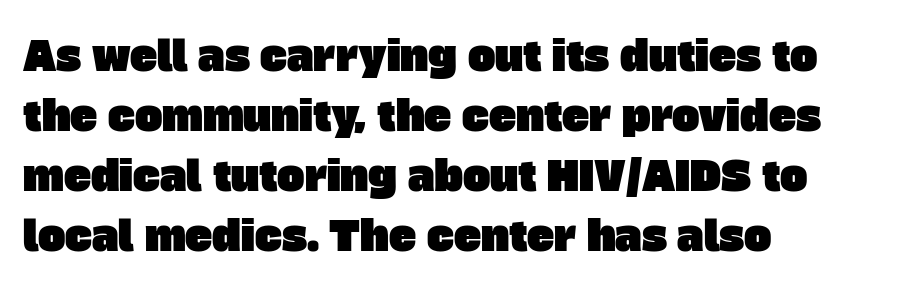
{"serif": "no", "width": "normal", "stroke_contrast": "low", "x_height": "large", "monospaced": "no", "underline": "no", "align": "left", "line_spacing": "normal", "line_spacing_ratio": 1.46, "letter_spacing": "normal", "letter_spacing_em": 0.0, "glyph_px": 41}
